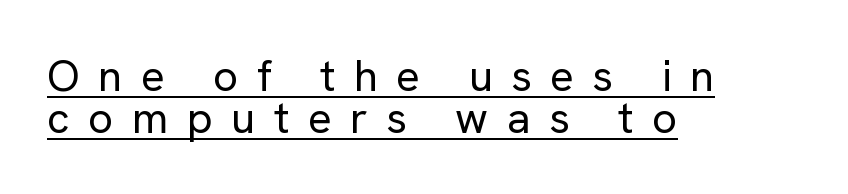
{"serif": "no", "italic": "no", "bold": "no", "weight": "regular", "width": "normal", "stroke_contrast": "low", "x_height": "medium", "monospaced": "no", "underline": "yes", "align": "left", "line_spacing": "tight", "line_spacing_ratio": 0.95, "letter_spacing": "wide", "letter_spacing_em": 0.42, "glyph_px": 44}
